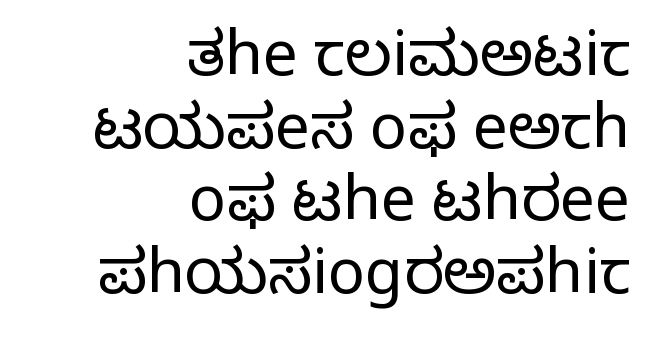
The glyphs are unaccompanied by any horizontal stroke below them. Here the designer chose a conventional face with non-uniform glyph widths. The face looks like a standard text weight, possibly lighter. This sample uses a sans-serif face. Notice how the stems are strictly vertical — no italics here.
